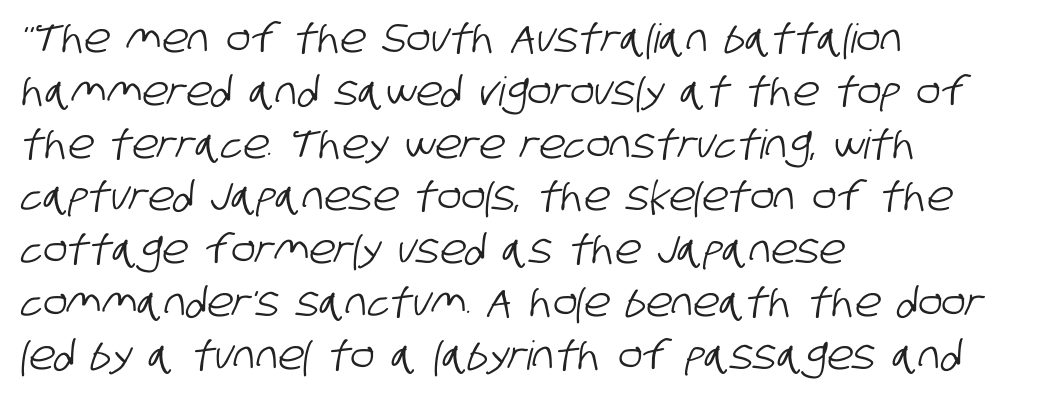
{"serif": "no", "width": "condensed", "stroke_contrast": "low", "x_height": "large", "monospaced": "no", "underline": "no", "align": "left", "line_spacing": "normal", "line_spacing_ratio": 1.32, "letter_spacing": "normal", "letter_spacing_em": 0.0, "glyph_px": 40}
